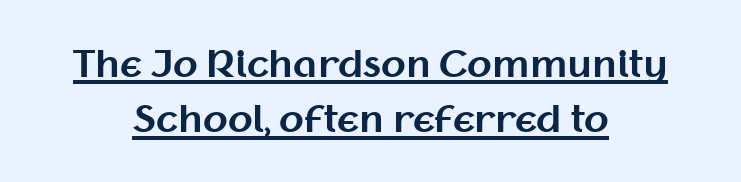
The image shows 36 px bold sans-serif type, upright; set centered, normal line spacing (1.54x), normal letter spacing, underlined; medium stroke contrast and a medium x-height.
